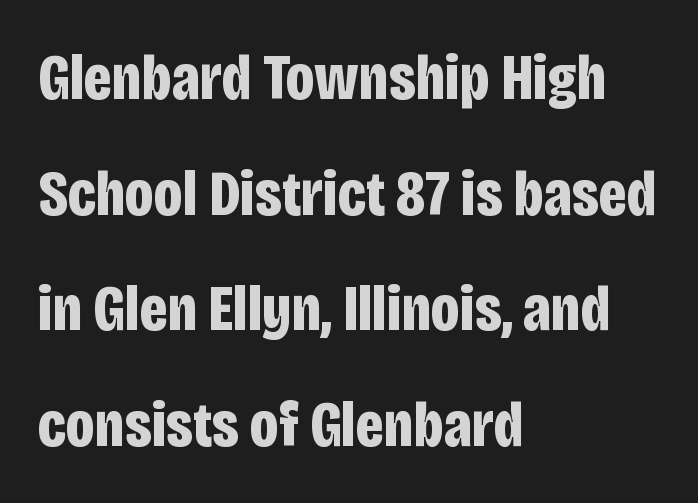
The image shows 65 px bold, condensed sans-serif type, upright; set left-aligned, line spacing 1.78x, normal letter spacing, not underlined; low stroke contrast and a large x-height.
